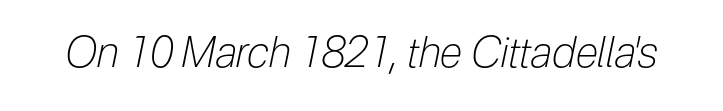
{"italic": "yes", "lean": "right", "slant_degrees": 12, "bold": "no", "weight": "light", "width": "condensed", "stroke_contrast": "low", "x_height": "medium", "monospaced": "no", "underline": "no", "letter_spacing": "normal", "letter_spacing_em": 0.0, "glyph_px": 42}
